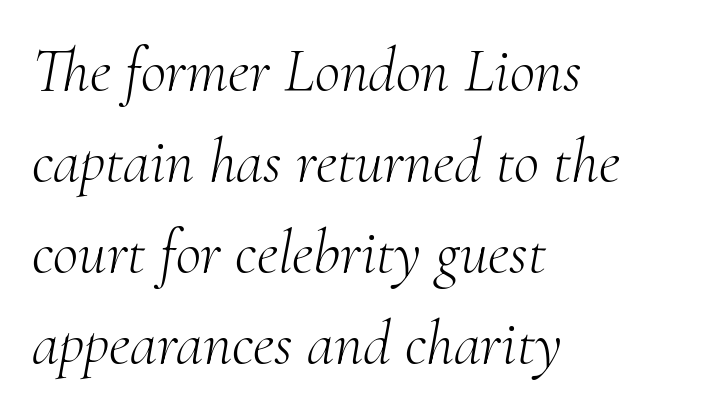
Q: Is the text bold? A: No.
Q: Is the text italic (slanted)? A: Yes, it leans right by about 10 degrees.
Q: Is the typeface a serif or a sans-serif typeface? A: Serif.
Q: Is the text underlined? A: No.
Q: How is the paragraph aligned? A: Left-aligned.
Q: Is the spacing between letters normal or unusually wide? A: Normal.
Q: Is the spacing between lines tight, normal or loose? A: Normal.
Q: Width (condensed, normal, or wide)? A: Normal.
Q: Stroke contrast? A: Medium.
Q: x-height? A: Small.
Q: Monospaced? A: No.
